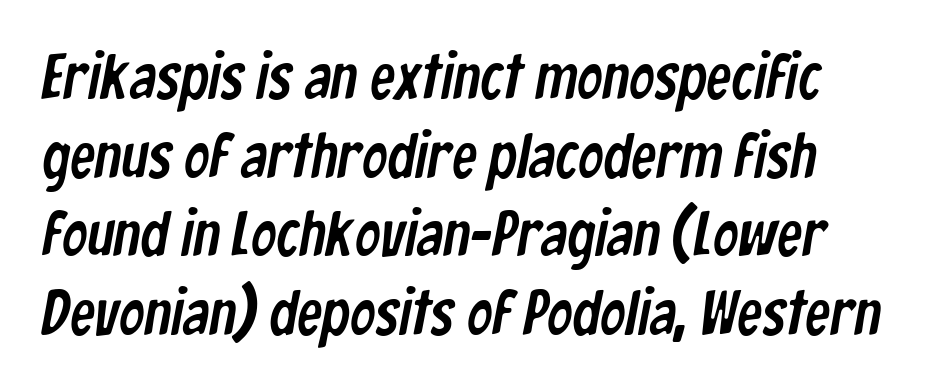
Q: Is the typeface a serif or a sans-serif typeface? A: Sans-serif.
Q: Is the text underlined? A: No.
Q: Is the spacing between letters normal or unusually wide? A: Normal.
Q: Is the spacing between lines tight, normal or loose? A: Normal.
Q: Width (condensed, normal, or wide)? A: Condensed.
Q: Stroke contrast? A: Low.
Q: x-height? A: Medium.
Q: Monospaced? A: No.
